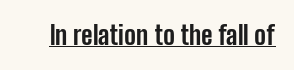
Q: Is the text bold? A: Yes.
Q: Is the text italic (slanted)? A: No, it is upright.
Q: Is the text underlined? A: Yes.
Q: Is the spacing between letters normal or unusually wide? A: Normal.
